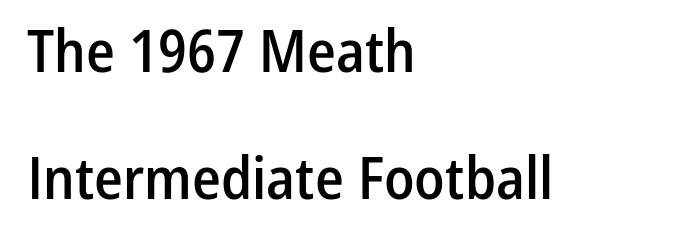
The image shows 59 px semibold, condensed sans-serif type, upright; set left-aligned, loose line spacing (2.16x), normal letter spacing, not underlined; low stroke contrast and a medium x-height.
